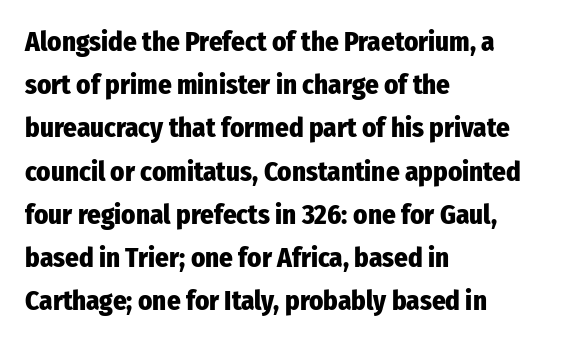
Q: Is the text bold? A: Yes.
Q: Is the text italic (slanted)? A: No, it is upright.
Q: Is the text underlined? A: No.
Q: How is the paragraph aligned? A: Left-aligned.
Q: Is the spacing between letters normal or unusually wide? A: Normal.
Q: Is the spacing between lines tight, normal or loose? A: Normal.
